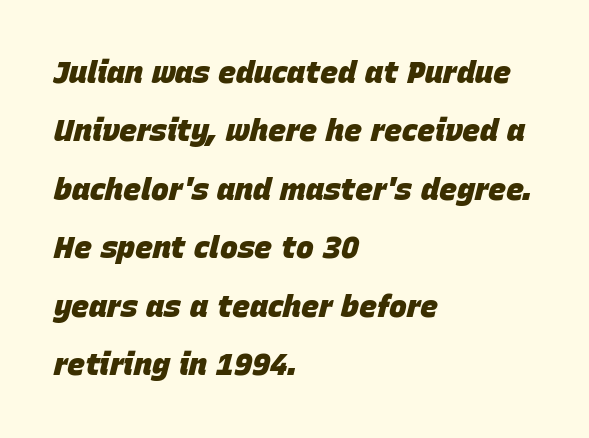
The image shows 30 px heavy type, italic (leaning right); set left-aligned, loose line spacing (1.95x), normal letter spacing, not underlined; low stroke contrast and a large x-height.
